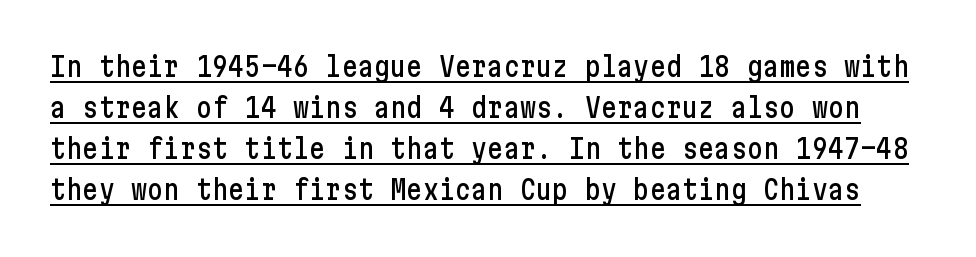
{"italic": "no", "underline": "yes", "line_spacing": "normal", "line_spacing_ratio": 1.52, "letter_spacing": "normal", "letter_spacing_em": 0.0, "glyph_px": 27}
